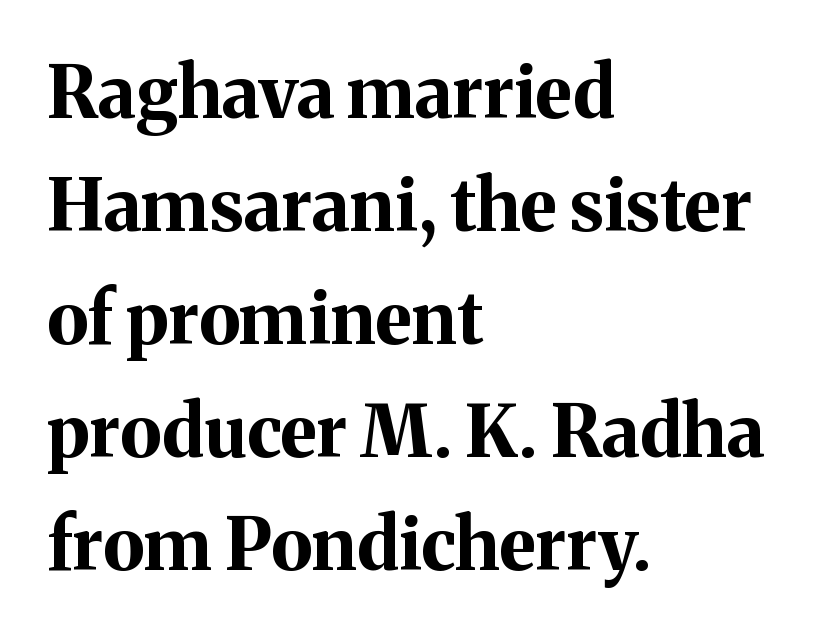
Q: Is the text bold? A: Yes.
Q: Is the text italic (slanted)? A: No, it is upright.
Q: Is the typeface a serif or a sans-serif typeface? A: Serif.
Q: Is the text underlined? A: No.
Q: How is the paragraph aligned? A: Left-aligned.
Q: Is the spacing between letters normal or unusually wide? A: Normal.
Q: Is the spacing between lines tight, normal or loose? A: Normal.
Q: Width (condensed, normal, or wide)? A: Normal.
Q: Stroke contrast? A: Medium.
Q: x-height? A: Medium.
Q: Monospaced? A: No.
